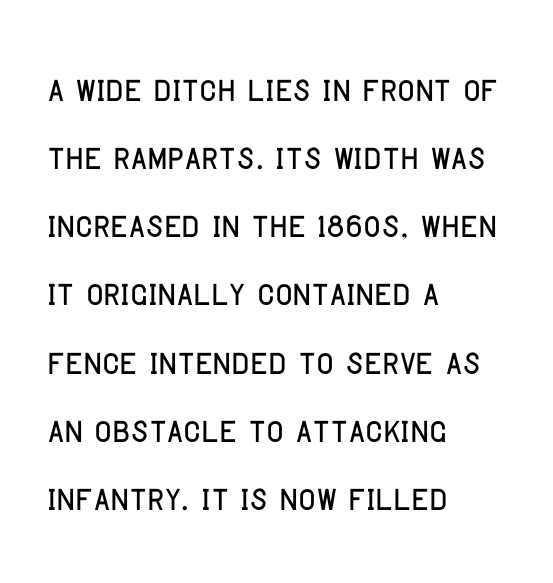
Note the varied advance widths — an 'i' is clearly narrower than an 'm'. Descenders hang freely into open space. In terms of letterspacing, this is plain default setting. Which margin do the lines hug? The left one — the right edge is uneven.
